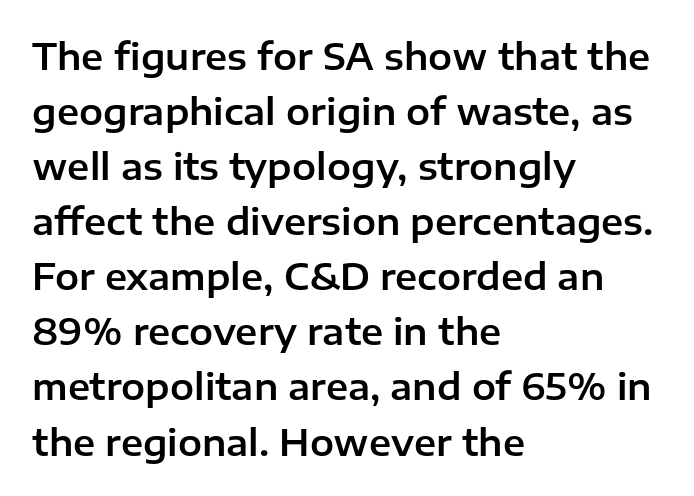
{"serif": "no", "italic": "no", "width": "normal", "stroke_contrast": "low", "x_height": "medium", "monospaced": "no", "underline": "no", "align": "left", "line_spacing": "normal", "line_spacing_ratio": 1.53, "letter_spacing": "normal", "letter_spacing_em": 0.0, "glyph_px": 36}
